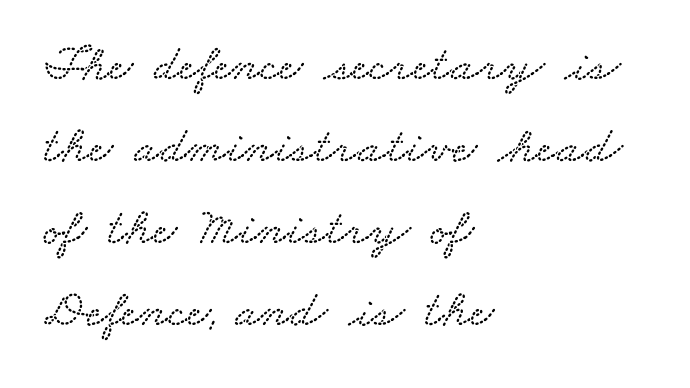
{"width": "wide", "stroke_contrast": "low", "x_height": "small", "monospaced": "no", "underline": "no", "align": "left", "line_spacing": "normal", "line_spacing_ratio": 1.58, "letter_spacing": "normal", "letter_spacing_em": 0.0, "glyph_px": 52}
